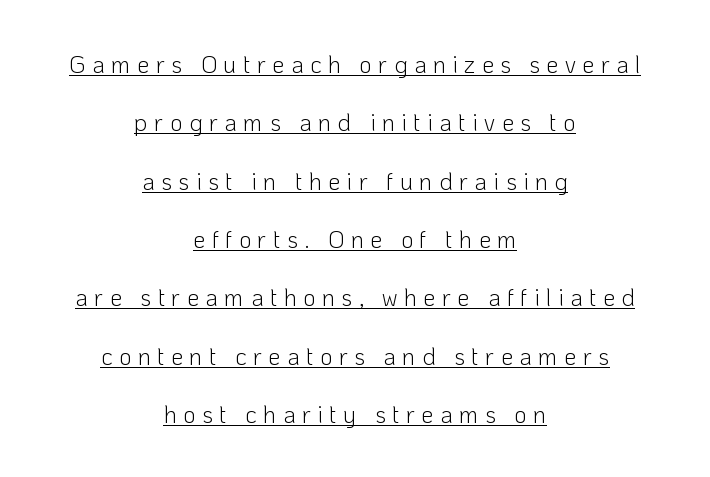
The image shows 24 px text type, upright; set centered, loose line spacing (2.43x), unusually wide letter spacing (+0.27 em), underlined.
